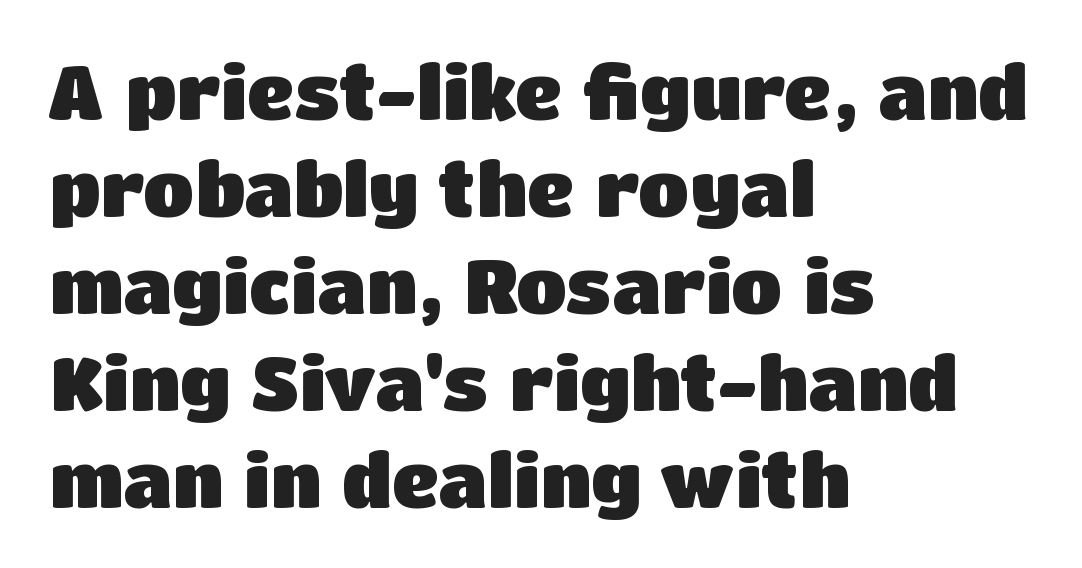
{"serif": "no", "italic": "no", "bold": "yes", "weight": "heavy", "width": "normal", "stroke_contrast": "low", "x_height": "large", "monospaced": "no", "underline": "no", "align": "left", "line_spacing": "normal", "line_spacing_ratio": 1.31, "letter_spacing": "normal", "letter_spacing_em": 0.0, "glyph_px": 74}
